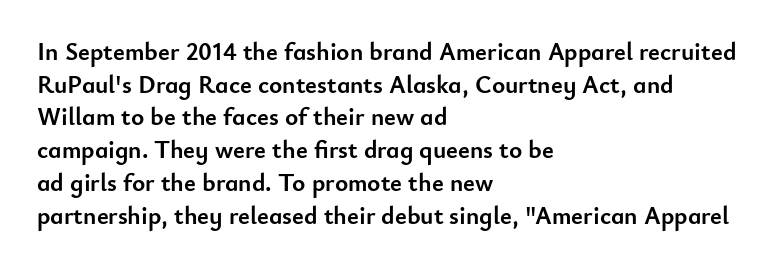
{"italic": "no", "bold": "yes", "underline": "no", "align": "left", "line_spacing": "normal", "line_spacing_ratio": 1.31, "letter_spacing": "normal", "letter_spacing_em": 0.0, "glyph_px": 25}
